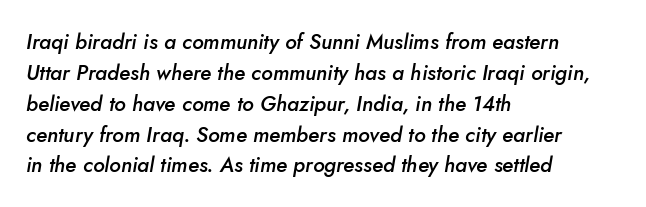
{"italic": "yes", "lean": "right", "slant_degrees": 5, "bold": "semi", "underline": "no", "align": "left", "line_spacing": "normal", "line_spacing_ratio": 1.47, "letter_spacing": "normal", "letter_spacing_em": 0.0, "glyph_px": 21}
